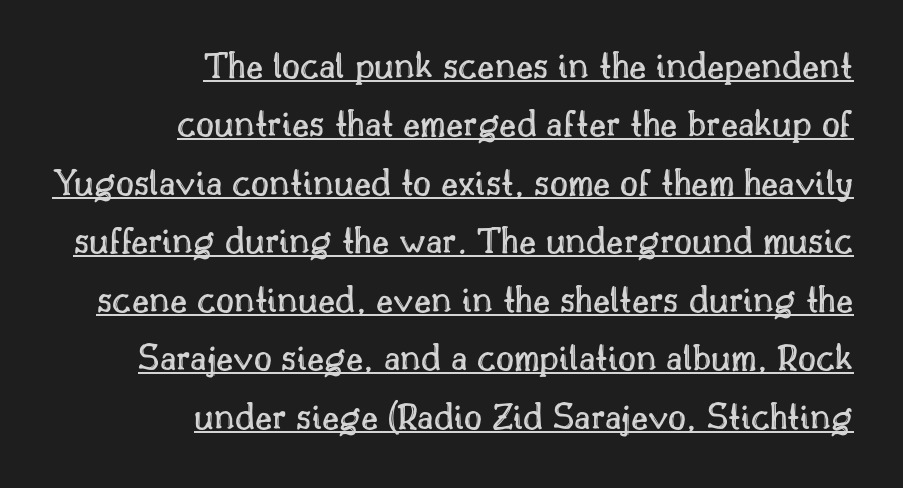
The face used here appears with an underline applied. No extra tracking has been applied to these lines. Alignment: flush right. Is there any slant? The stems are plumb. Looks like regular typesetting: each glyph gets only the width it needs.
